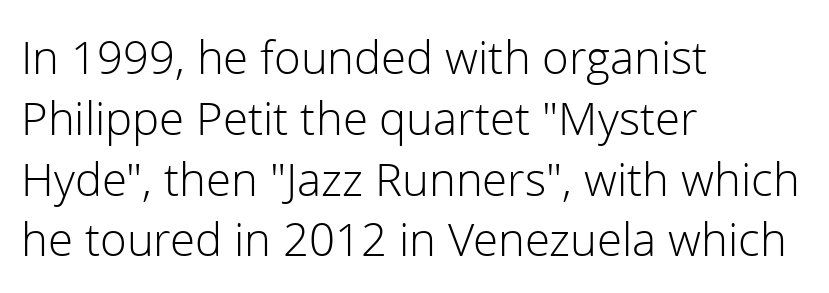
Compared with a typical body face, this is equally light or lighter still. Spacing verdict: proportional, widths tailored to each character. Classification — sans serif. The foot of each line stays bare and open. If you drew a ruler down the left edge, every line would touch it.
